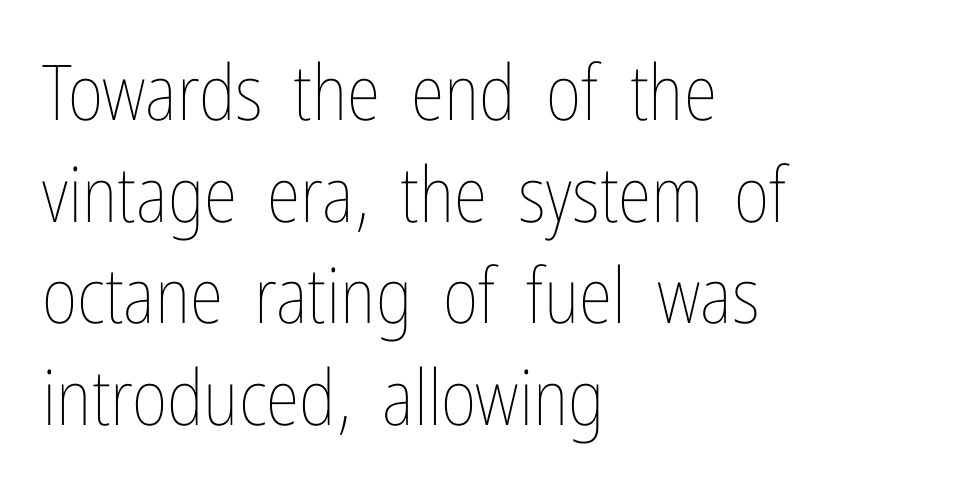
{"italic": "no", "bold": "no", "weight": "thin", "width": "condensed", "stroke_contrast": "low", "x_height": "medium", "monospaced": "no", "underline": "no", "align": "left", "line_spacing": "normal", "line_spacing_ratio": 1.32, "letter_spacing": "normal", "letter_spacing_em": 0.0, "glyph_px": 77}
